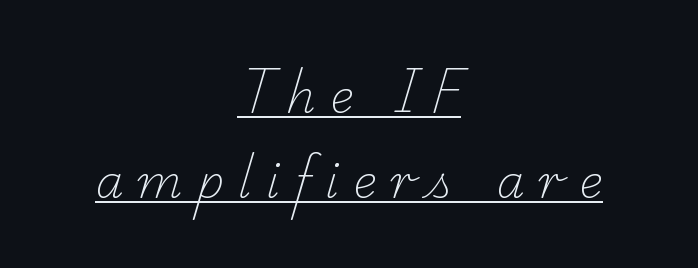
Every word sits above its own underline. Serifs: yes, visible at the terminals of the letterforms. Is this a heavy cut? Hardly; it is regular or lighter. The type is letterspaced generously, with wide tracking. The text block is weighted toward neither margin, spreading evenly from the middle. Spacing verdict: proportional, widths tailored to each character.
